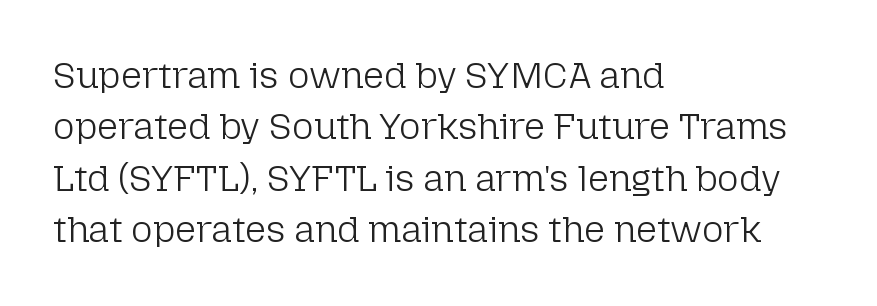
{"serif": "no", "italic": "no", "bold": "no", "weight": "light", "width": "normal", "stroke_contrast": "low", "x_height": "medium", "monospaced": "no", "underline": "no", "align": "left", "line_spacing": "normal", "line_spacing_ratio": 1.39, "letter_spacing": "normal", "letter_spacing_em": 0.0, "glyph_px": 37}
